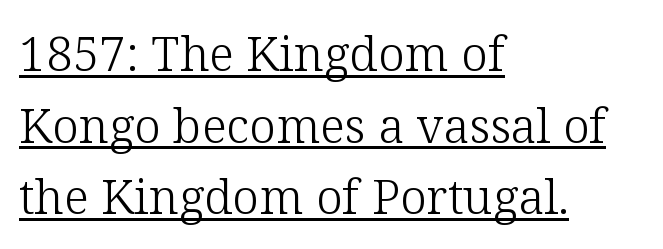
The image shows 48 px light serif type, upright; set left-aligned, normal line spacing (1.49x), normal letter spacing, underlined; low stroke contrast and a medium x-height.
